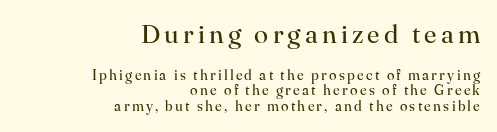
The image shows 26 px text type, upright; set right-aligned, tight line spacing (1.09x), not underlined; the first (top) block is 1.86x larger.
